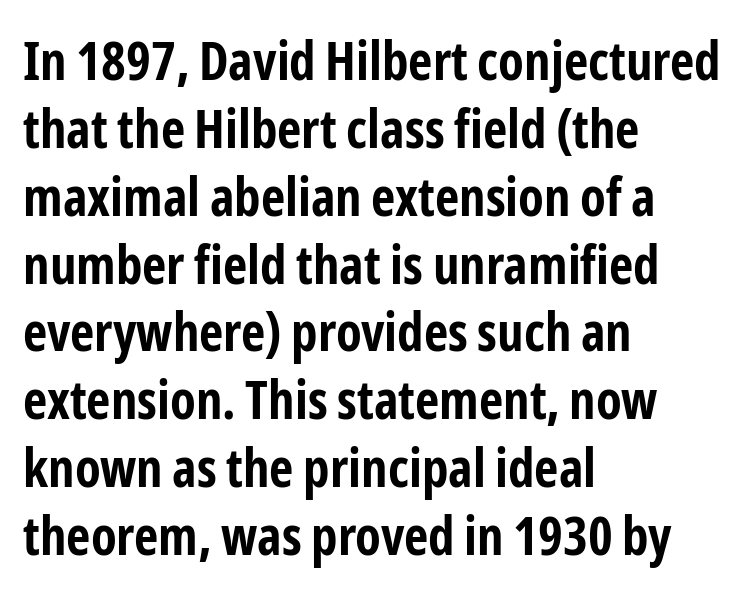
All the whitespace from short lines collects on the right. It's the straight-up-and-down kind of type. Is the type bold? Yes — the strokes are clearly thick and heavy. Note: no serifs on the glyphs. Vertical spacing — default. Each letter keeps its own natural width here, so spacing adapts to shape.
